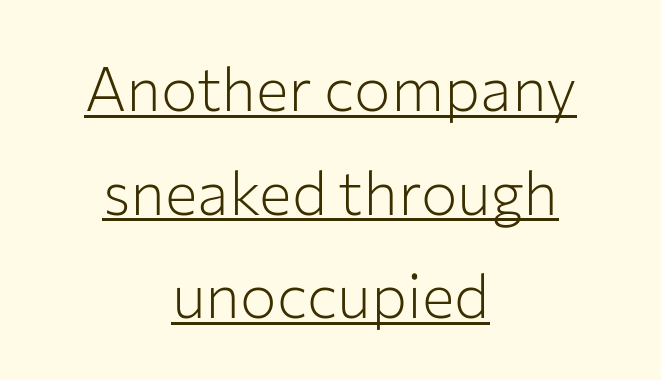
Q: Is the text bold? A: No.
Q: Is the text italic (slanted)? A: No, it is upright.
Q: Is the typeface a serif or a sans-serif typeface? A: Sans-serif.
Q: Is the text underlined? A: Yes.
Q: How is the paragraph aligned? A: Centered.
Q: Is the spacing between letters normal or unusually wide? A: Normal.
Q: Is the spacing between lines tight, normal or loose? A: Normal.
Q: Width (condensed, normal, or wide)? A: Normal.
Q: Stroke contrast? A: Low.
Q: x-height? A: Medium.
Q: Monospaced? A: No.
